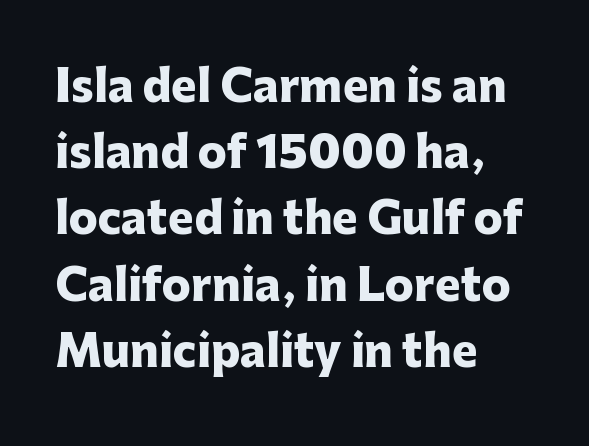
Q: Is the text bold? A: Yes.
Q: Is the text italic (slanted)? A: No, it is upright.
Q: Is the typeface a serif or a sans-serif typeface? A: Sans-serif.
Q: Is the text underlined? A: No.
Q: How is the paragraph aligned? A: Left-aligned.
Q: Is the spacing between letters normal or unusually wide? A: Normal.
Q: Is the spacing between lines tight, normal or loose? A: Normal.
Q: Width (condensed, normal, or wide)? A: Normal.
Q: Stroke contrast? A: Low.
Q: x-height? A: Medium.
Q: Monospaced? A: No.
